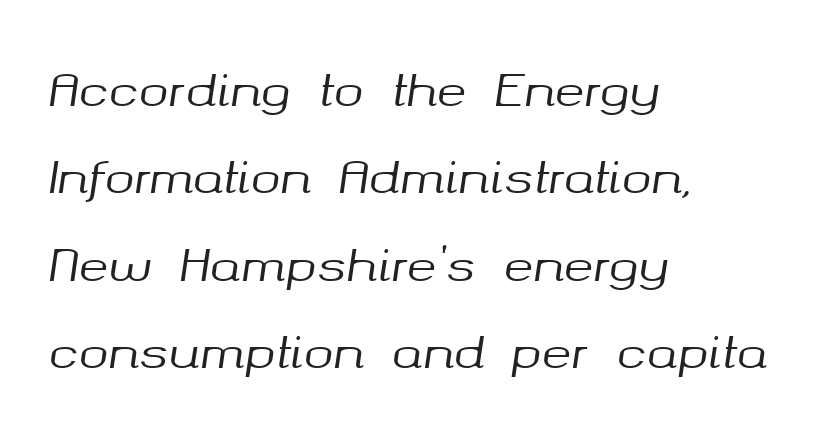
Q: Is the text italic (slanted)? A: Yes, it leans right by about 8 degrees.
Q: Is the text underlined? A: No.
Q: How is the paragraph aligned? A: Left-aligned.
Q: Is the spacing between letters normal or unusually wide? A: Normal.
Q: Is the spacing between lines tight, normal or loose? A: Loose.
Q: Width (condensed, normal, or wide)? A: Normal.
Q: Stroke contrast? A: Medium.
Q: x-height? A: Medium.
Q: Monospaced? A: No.
